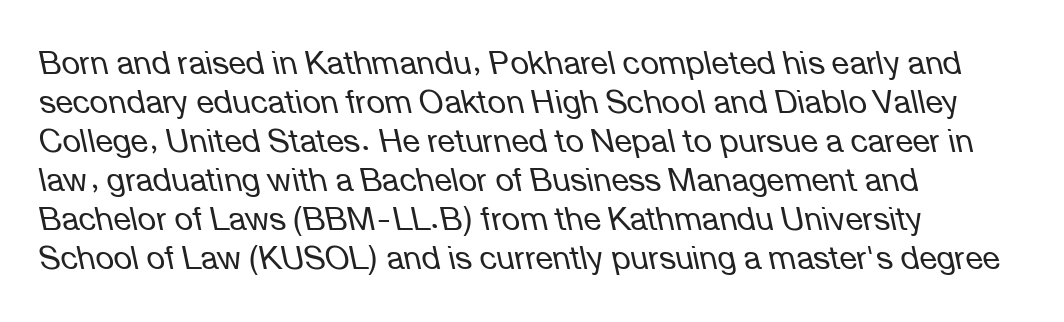
{"italic": "yes", "lean": "left", "slant_degrees": 12, "bold": "no", "weight": "regular", "width": "normal", "stroke_contrast": "low", "x_height": "medium", "monospaced": "no", "underline": "no", "align": "left", "line_spacing_ratio": 1.22, "letter_spacing": "normal", "letter_spacing_em": 0.0, "glyph_px": 32}
